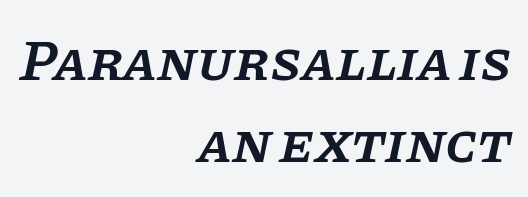
How heavy is the stroke? Medium-heavy — a semibold, shy of bold. Serif or sans? Serif — the stroke terminals have little feet. This block has exactly the height ordinary leading produces. Where is the straight margin? On the right. The lettering tilts uniformly, giving the passage an italic look.
